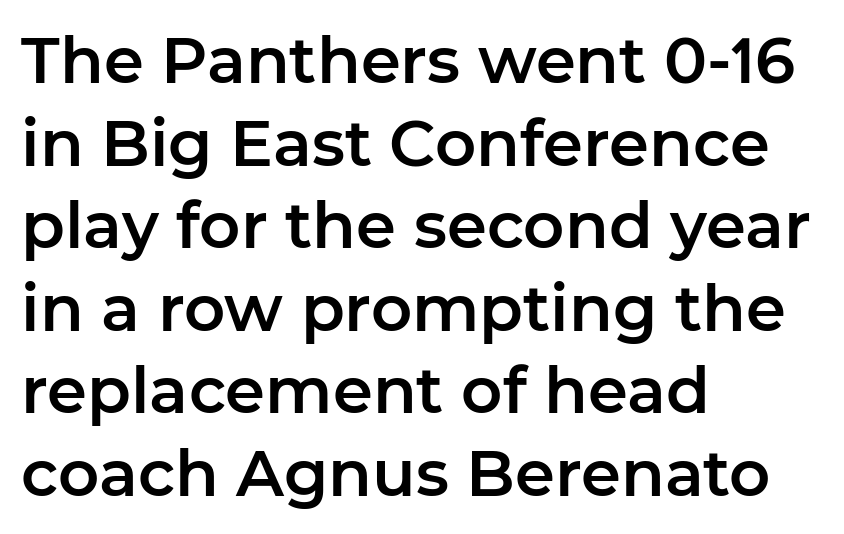
Q: Is the text italic (slanted)? A: No, it is upright.
Q: Is the typeface a serif or a sans-serif typeface? A: Sans-serif.
Q: Is the text underlined? A: No.
Q: How is the paragraph aligned? A: Left-aligned.
Q: Is the spacing between letters normal or unusually wide? A: Normal.
Q: Is the spacing between lines tight, normal or loose? A: Normal.
Q: Width (condensed, normal, or wide)? A: Normal.
Q: Stroke contrast? A: Low.
Q: x-height? A: Medium.
Q: Monospaced? A: No.
